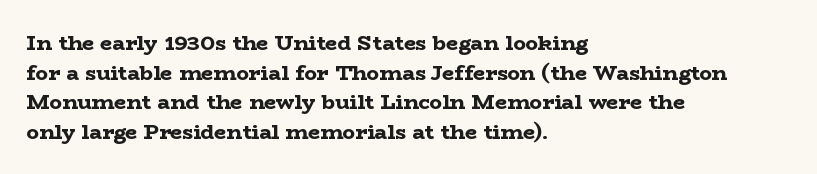
{"italic": "no", "bold": "yes", "underline": "no", "align": "left", "line_spacing": "normal", "line_spacing_ratio": 1.41, "letter_spacing": "normal", "letter_spacing_em": 0.0, "glyph_px": 21}
